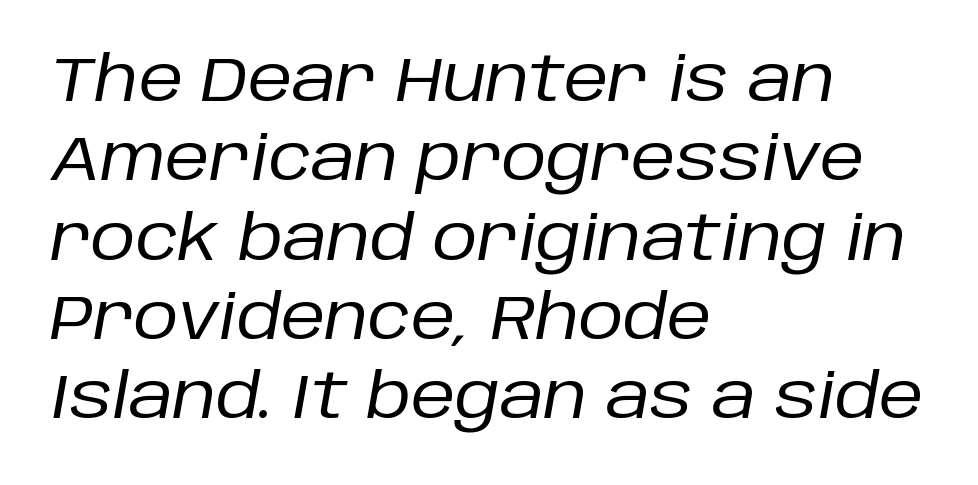
The image shows 62 px regular-weight type, italic (leaning right); set left-aligned, normal line spacing (1.28x), normal letter spacing, not underlined; low stroke contrast and a large x-height.
